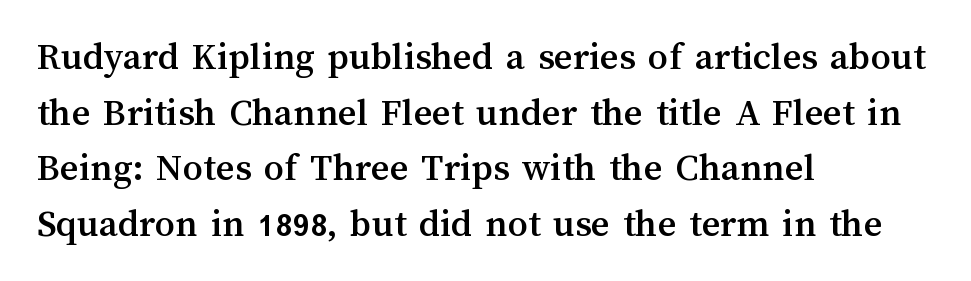
The image shows 40 px text type, upright; set left-aligned, normal line spacing (1.39x), normal letter spacing, not underlined; medium stroke contrast and a medium x-height.
